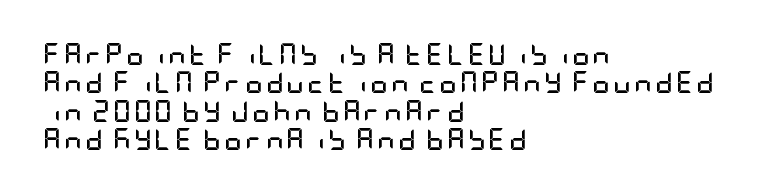
The space beneath each line is pristine and unruled. This is heavy type, rendered in bold. The rows are spaced the way most documents space them. Teacher's note: observe the even left margin — that is flush-left alignment. Posture: upright roman.
